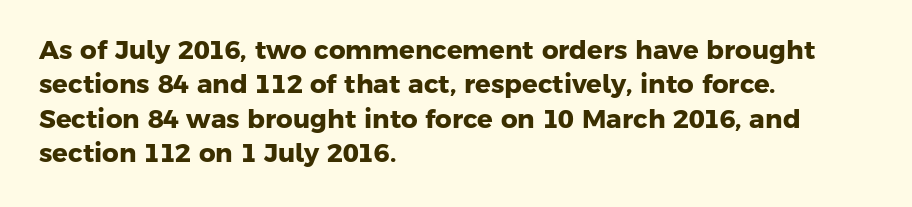
Q: Is the text bold? A: Yes.
Q: Is the text underlined? A: No.
Q: How is the paragraph aligned? A: Left-aligned.
Q: Is the spacing between letters normal or unusually wide? A: Normal.
Q: Is the spacing between lines tight, normal or loose? A: Normal.
